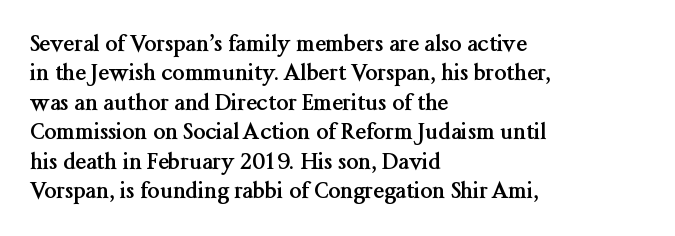
{"italic": "no", "bold": "yes", "underline": "no", "align": "left", "line_spacing": "normal", "line_spacing_ratio": 1.34, "letter_spacing": "normal", "letter_spacing_em": 0.0, "glyph_px": 22}
